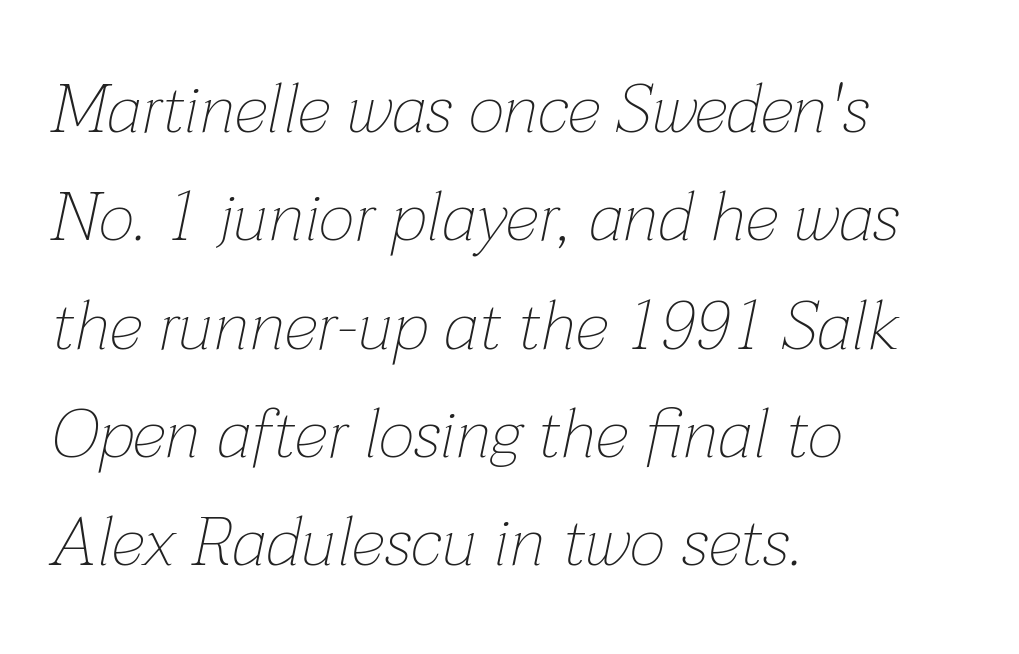
The image shows 69 px thin type, italic (leaning right); set left-aligned, normal line spacing (1.57x), normal letter spacing, not underlined; low stroke contrast and a medium x-height.
